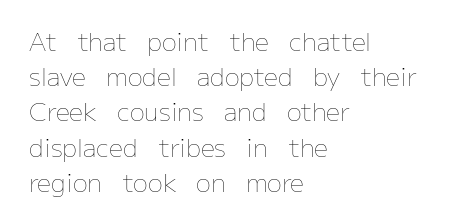
{"italic": "no", "bold": "no", "underline": "no", "align": "left", "line_spacing": "normal", "line_spacing_ratio": 1.41, "letter_spacing": "normal", "letter_spacing_em": 0.0, "glyph_px": 25}
